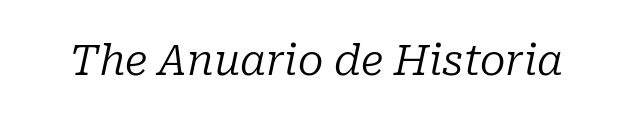
The image shows 42 px regular-weight serif type, italic (leaning right); set normal letter spacing, not underlined; low stroke contrast and a medium x-height.
